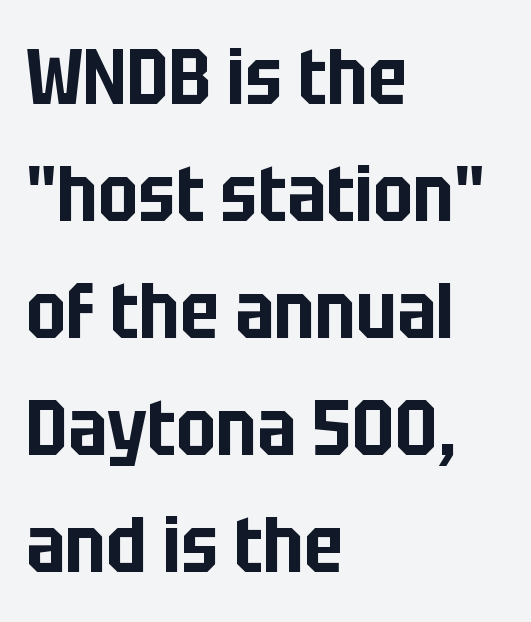
In CSS terms this would be text-align: left. Looks like regular typesetting: each glyph gets only the width it needs. Regarding serifs, this sample does without them. This is the regular roman posture of the typeface.
